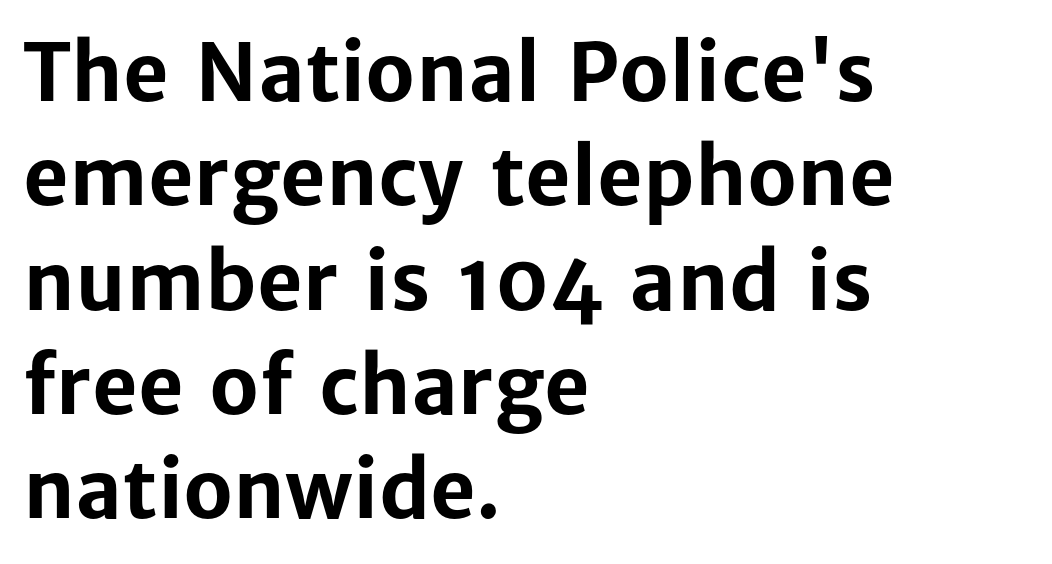
{"serif": "no", "italic": "no", "bold": "yes", "weight": "bold", "width": "normal", "stroke_contrast": "low", "x_height": "medium", "monospaced": "no", "underline": "no", "align": "left", "line_spacing": "normal", "line_spacing_ratio": 1.32, "letter_spacing": "normal", "letter_spacing_em": 0.0, "glyph_px": 79}
